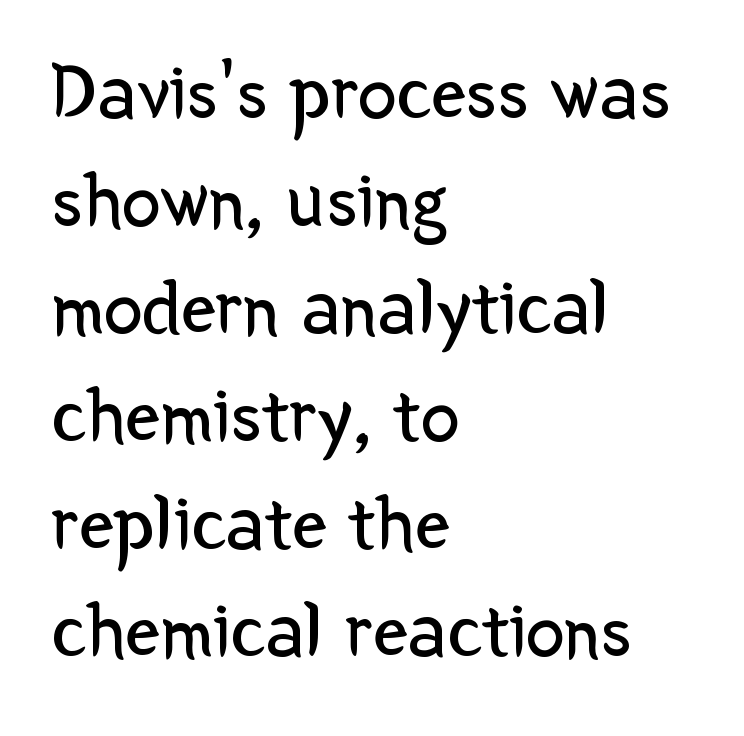
Q: Is the text bold? A: No.
Q: Is the text italic (slanted)? A: No, it is upright.
Q: Is the typeface a serif or a sans-serif typeface? A: Sans-serif.
Q: Is the text underlined? A: No.
Q: How is the paragraph aligned? A: Left-aligned.
Q: Is the spacing between letters normal or unusually wide? A: Normal.
Q: Is the spacing between lines tight, normal or loose? A: Normal.
Q: Width (condensed, normal, or wide)? A: Normal.
Q: Stroke contrast? A: Low.
Q: x-height? A: Medium.
Q: Monospaced? A: No.
